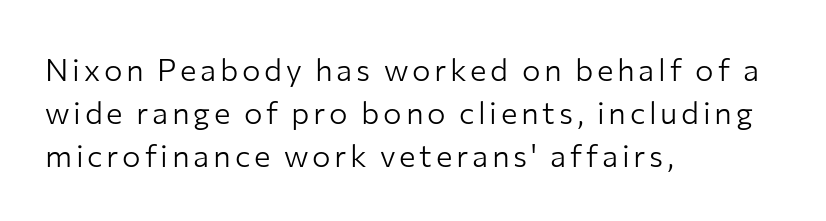
The image shows 31 px light sans-serif type, upright; set left-aligned, normal line spacing (1.38x), not underlined; low stroke contrast and a medium x-height.
